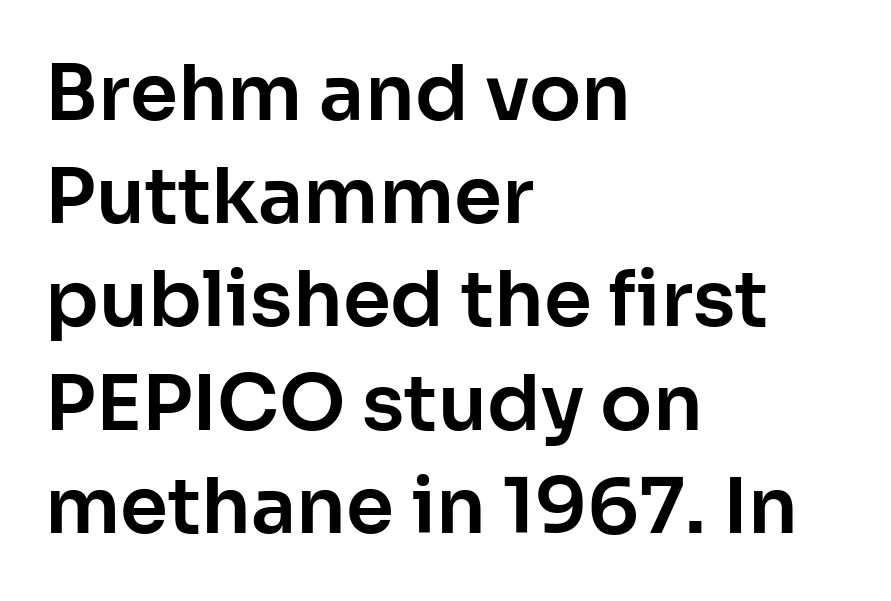
Q: Is the text italic (slanted)? A: No, it is upright.
Q: Is the typeface a serif or a sans-serif typeface? A: Sans-serif.
Q: Is the text underlined? A: No.
Q: How is the paragraph aligned? A: Left-aligned.
Q: Is the spacing between letters normal or unusually wide? A: Normal.
Q: Is the spacing between lines tight, normal or loose? A: Normal.
Q: Width (condensed, normal, or wide)? A: Normal.
Q: Stroke contrast? A: Low.
Q: x-height? A: Medium.
Q: Monospaced? A: No.
